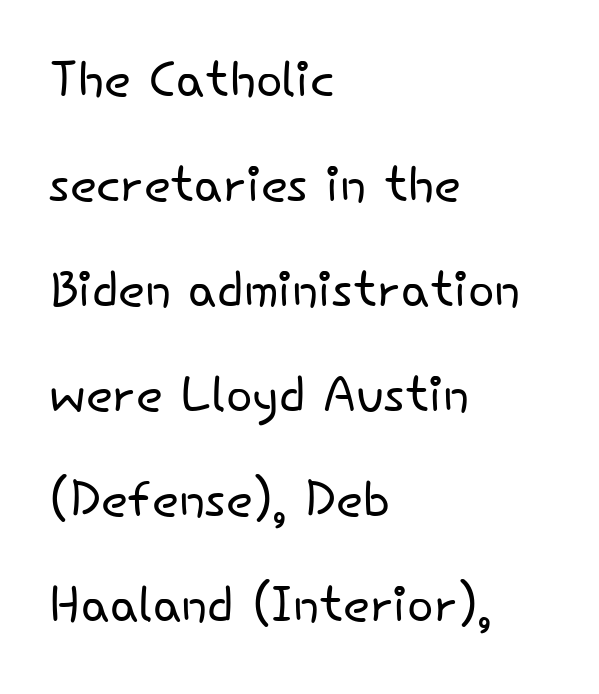
Q: Is the text bold? A: No.
Q: Is the text italic (slanted)? A: No, it is upright.
Q: Is the typeface a serif or a sans-serif typeface? A: Sans-serif.
Q: Is the text underlined? A: No.
Q: How is the paragraph aligned? A: Left-aligned.
Q: Is the spacing between letters normal or unusually wide? A: Normal.
Q: Is the spacing between lines tight, normal or loose? A: Normal.
Q: Width (condensed, normal, or wide)? A: Normal.
Q: Stroke contrast? A: Low.
Q: x-height? A: Small.
Q: Monospaced? A: No.
